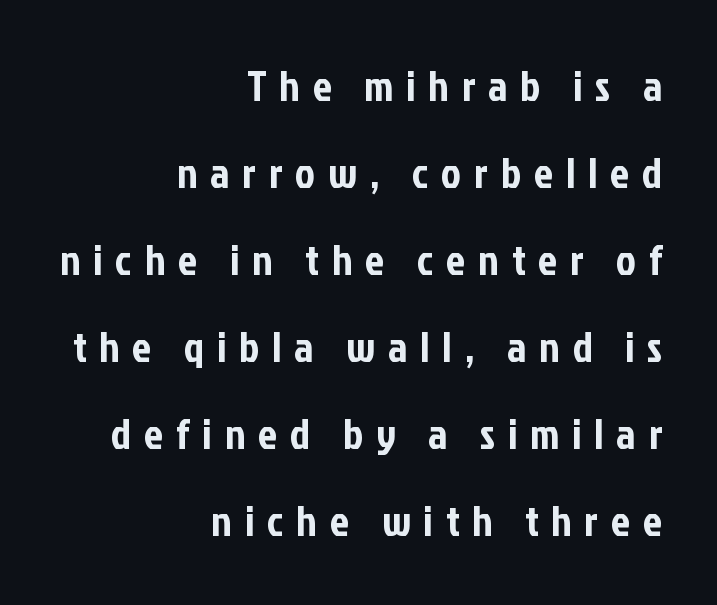
The image shows 42 px condensed sans-serif type, upright; set right-aligned, loose line spacing (2.07x), unusually wide letter spacing (+0.31 em), not underlined; low stroke contrast and a medium x-height.
